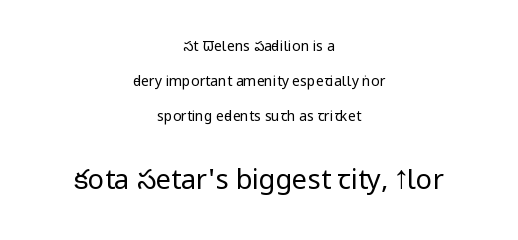
The image shows 27 px text type, upright; set centered, loose line spacing (2.49x), normal letter spacing, not underlined; the second (bottom) block is 1.93x larger.
